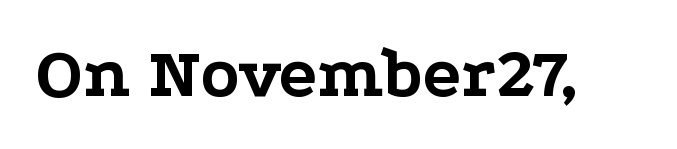
The passage shown is not underscored anywhere. The letters sit at their default tracking, neither squeezed nor spread. Stroke terminals: seriffed. Look at the stroke-to-counter ratio: heavy, a bold.
